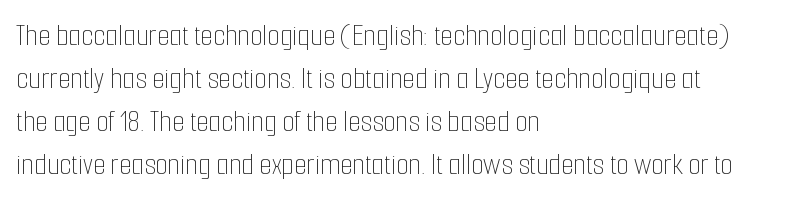
The strip under each line holds only bare page. Posture: straight, roman, zero tilt. In terms of leading, this rendering sits right in the middle. Tracking here is standard; glyphs follow each other at the usual distance. The letters advance in unequal steps, a hallmark of proportional type. The paragraph shown leans on its left margin.
